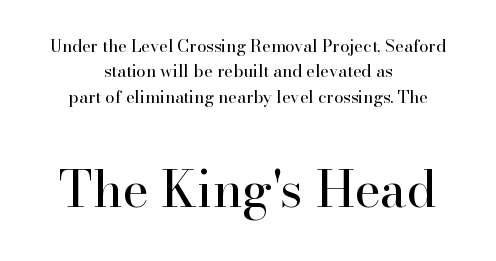
Q: Is the text bold? A: No.
Q: Is the text italic (slanted)? A: No, it is upright.
Q: Is the typeface a serif or a sans-serif typeface? A: Serif.
Q: Is the text underlined? A: No.
Q: How is the paragraph aligned? A: Centered.
Q: Is the spacing between letters normal or unusually wide? A: Normal.
Q: Is the spacing between lines tight, normal or loose? A: Normal.
Q: Which block of text is set in a larger size, the first (top) or the second (bottom)? A: The second (bottom) one.
Q: Width (condensed, normal, or wide)? A: Normal.
Q: Stroke contrast? A: High.
Q: x-height? A: Small.
Q: Monospaced? A: No.
